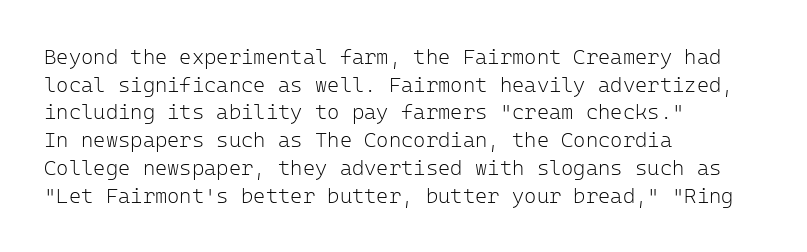
Q: Is the text bold? A: No.
Q: Is the text italic (slanted)? A: No, it is upright.
Q: Is the text underlined? A: No.
Q: How is the paragraph aligned? A: Left-aligned.
Q: Is the spacing between letters normal or unusually wide? A: Normal.
Q: Is the spacing between lines tight, normal or loose? A: Normal.
